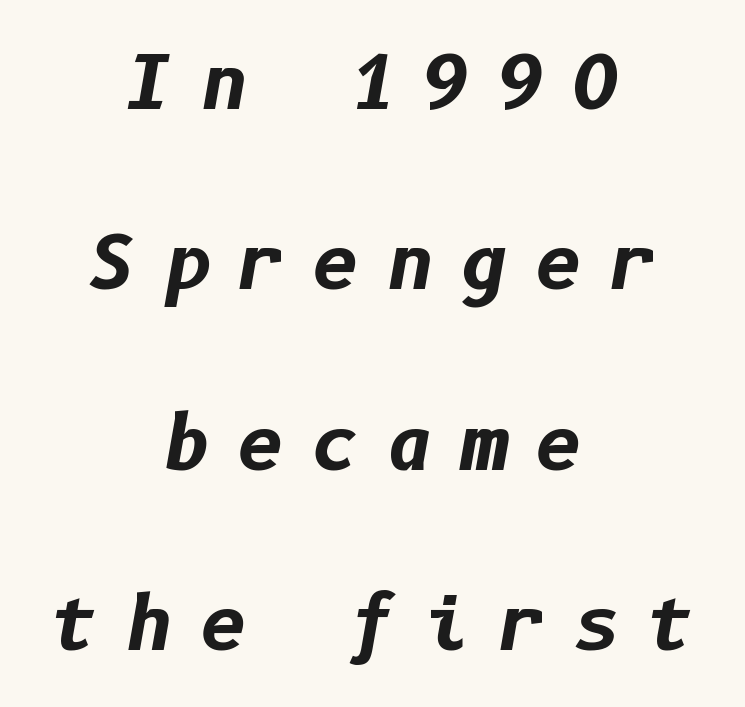
{"italic": "yes", "lean": "right", "slant_degrees": 10, "bold": "yes", "weight": "bold", "width": "normal", "stroke_contrast": "low", "x_height": "medium", "underline": "no", "align": "center", "line_spacing": "loose", "line_spacing_ratio": 2.47, "letter_spacing": "wide", "letter_spacing_em": 0.37, "glyph_px": 73}
